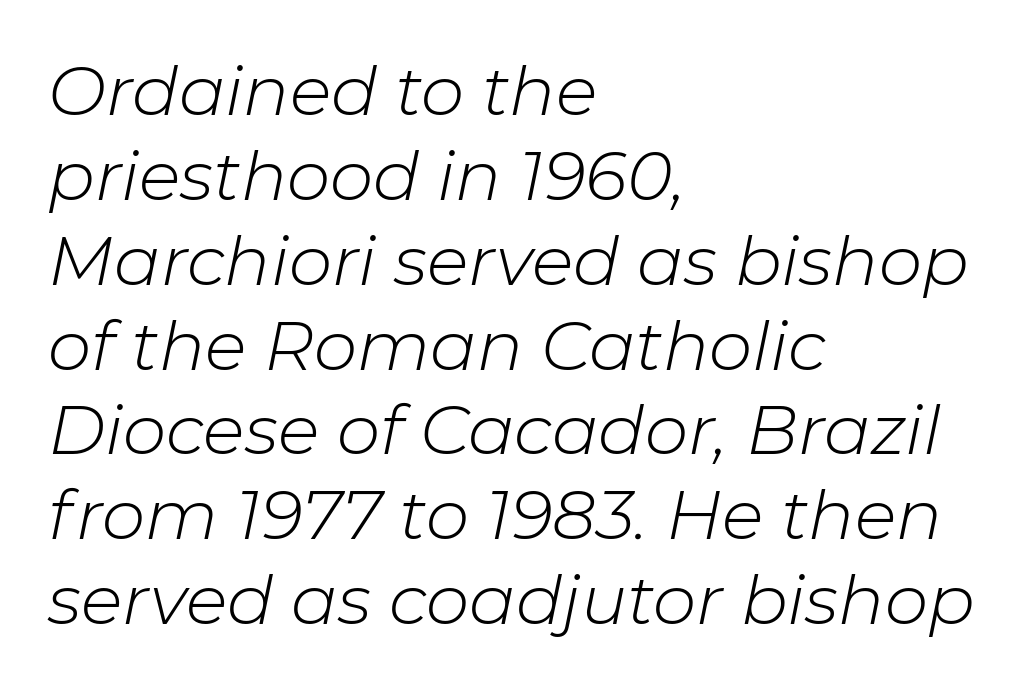
What stands out about the letter spacing? Nothing — it is the standard amount. The rendering uses natural spacing where letterforms have individual widths. Line starts are locked; line ends wander. Weight: not bold — regular or lighter. Any mark beneath the type? The region is blank.
